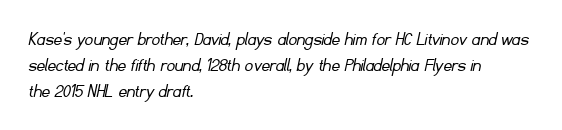
The image shows 20 px text type; set left-aligned, normal line spacing (1.29x), normal letter spacing, not underlined.
